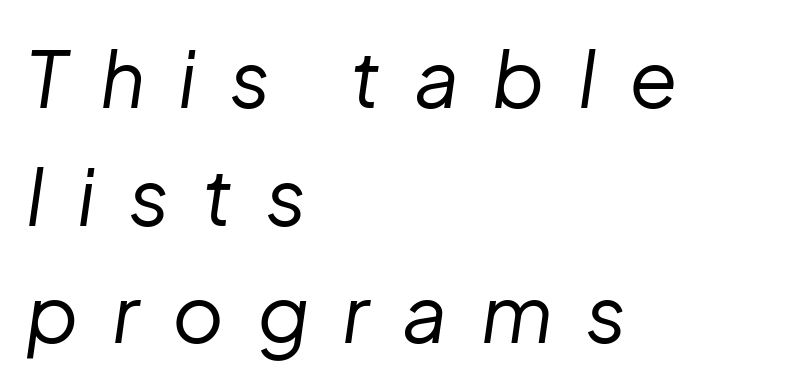
Q: Is the text bold? A: No.
Q: Is the text italic (slanted)? A: Yes, it leans right by about 8 degrees.
Q: Is the text underlined? A: No.
Q: How is the paragraph aligned? A: Left-aligned.
Q: Is the spacing between letters normal or unusually wide? A: Unusually wide.
Q: Is the spacing between lines tight, normal or loose? A: Normal.
Q: Width (condensed, normal, or wide)? A: Normal.
Q: Stroke contrast? A: Low.
Q: x-height? A: Medium.
Q: Monospaced? A: No.
